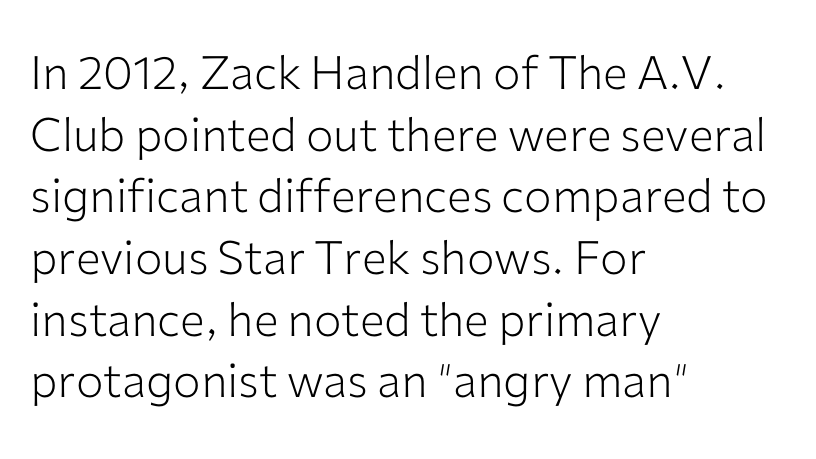
{"serif": "no", "italic": "no", "bold": "no", "weight": "light", "width": "normal", "stroke_contrast": "low", "x_height": "medium", "monospaced": "no", "underline": "no", "align": "left", "line_spacing": "normal", "line_spacing_ratio": 1.34, "letter_spacing": "normal", "letter_spacing_em": 0.0, "glyph_px": 46}
